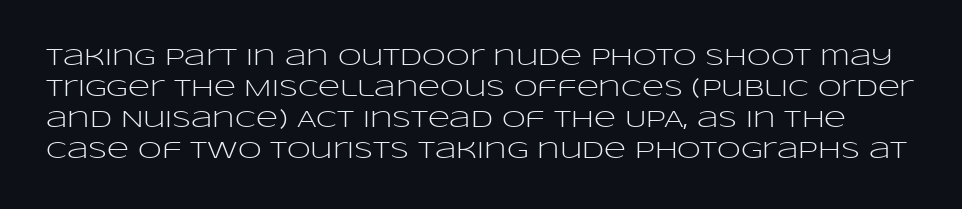
Q: Is the text bold? A: No.
Q: Is the text italic (slanted)? A: No, it is upright.
Q: Is the text underlined? A: No.
Q: Is the spacing between letters normal or unusually wide? A: Normal.
Q: Is the spacing between lines tight, normal or loose? A: Normal.
